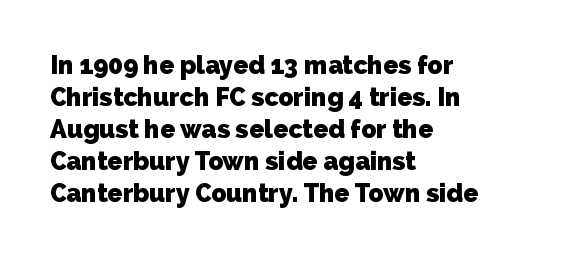
How are the letters spaced? Ordinarily, with no added tracking. Just letters on the line, the space beneath them empty. Compared with an ordinary text face, these strokes are far heavier — a full bold. All the whitespace from short lines collects on the right.
